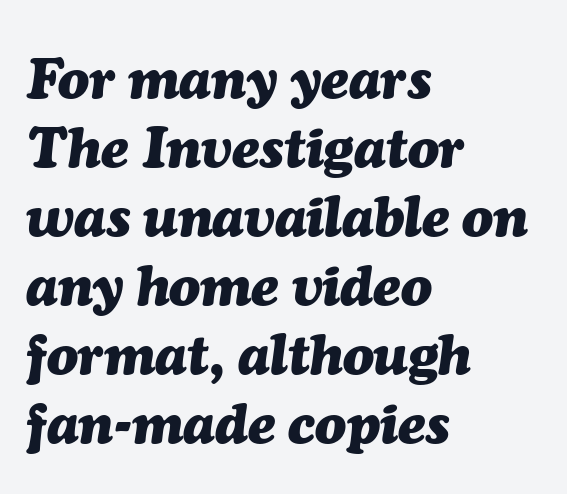
{"italic": "yes", "lean": "right", "slant_degrees": 7, "bold": "yes", "weight": "heavy", "width": "normal", "stroke_contrast": "medium", "x_height": "medium", "monospaced": "no", "underline": "no", "align": "left", "line_spacing_ratio": 1.21, "letter_spacing": "normal", "letter_spacing_em": 0.0, "glyph_px": 57}
